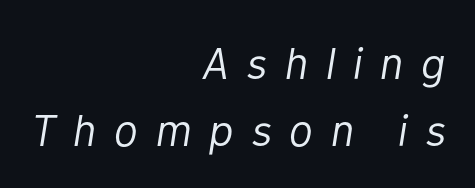
{"italic": "yes", "lean": "right", "slant_degrees": 10, "bold": "no", "weight": "light", "width": "normal", "stroke_contrast": "low", "x_height": "medium", "monospaced": "no", "underline": "no", "align": "right", "line_spacing": "normal", "line_spacing_ratio": 1.5, "letter_spacing": "wide", "letter_spacing_em": 0.39, "glyph_px": 45}
